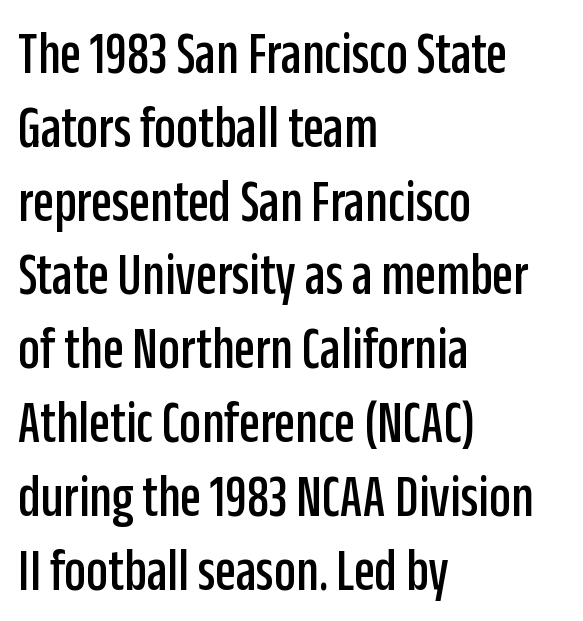
{"serif": "no", "italic": "no", "width": "condensed", "stroke_contrast": "low", "x_height": "large", "monospaced": "no", "underline": "no", "align": "left", "line_spacing_ratio": 1.21, "letter_spacing": "normal", "letter_spacing_em": 0.0, "glyph_px": 61}
